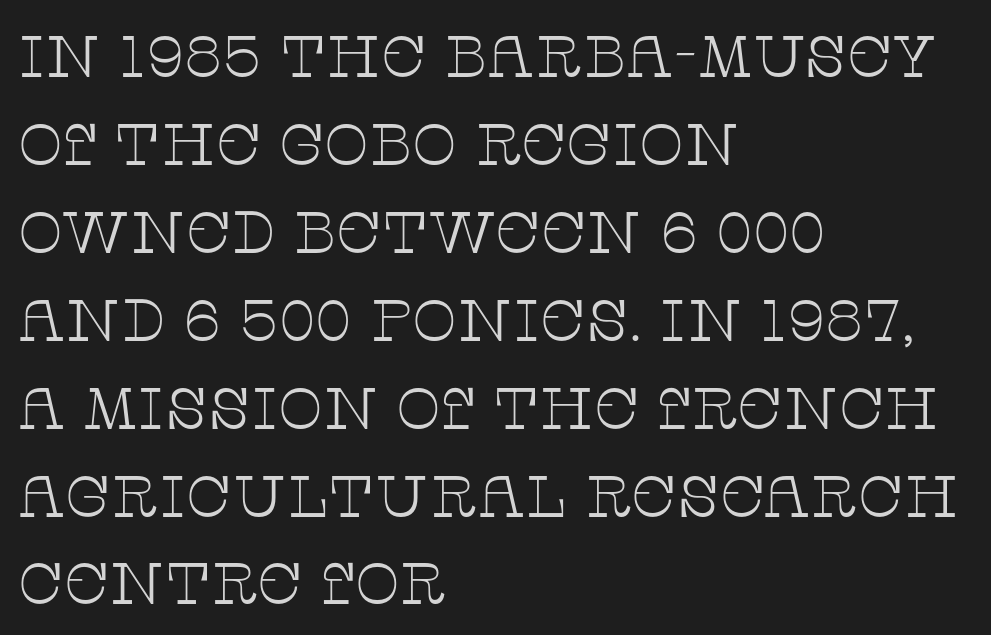
Q: Is the text bold? A: No.
Q: Is the text italic (slanted)? A: No, it is upright.
Q: Is the typeface a serif or a sans-serif typeface? A: Serif.
Q: Is the text underlined? A: No.
Q: How is the paragraph aligned? A: Left-aligned.
Q: Is the spacing between letters normal or unusually wide? A: Normal.
Q: Is the spacing between lines tight, normal or loose? A: Normal.
Q: Width (condensed, normal, or wide)? A: Wide.
Q: Stroke contrast? A: Low.
Q: x-height? A: Large.
Q: Monospaced? A: No.
